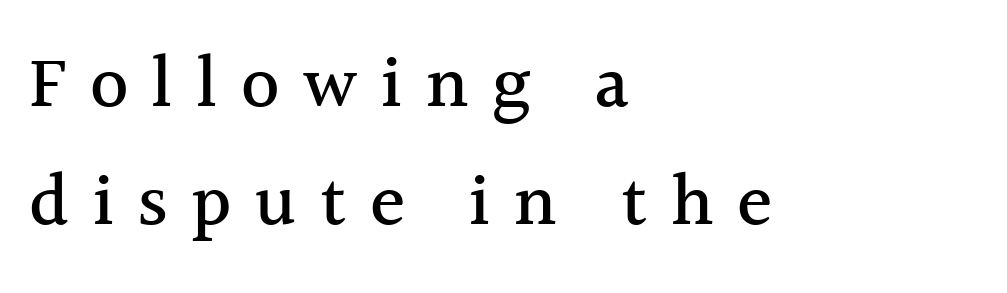
Q: Is the text italic (slanted)? A: No, it is upright.
Q: Is the typeface a serif or a sans-serif typeface? A: Serif.
Q: Is the text underlined? A: No.
Q: How is the paragraph aligned? A: Left-aligned.
Q: Is the spacing between letters normal or unusually wide? A: Unusually wide.
Q: Is the spacing between lines tight, normal or loose? A: Normal.
Q: Width (condensed, normal, or wide)? A: Normal.
Q: x-height? A: Medium.
Q: Monospaced? A: No.
